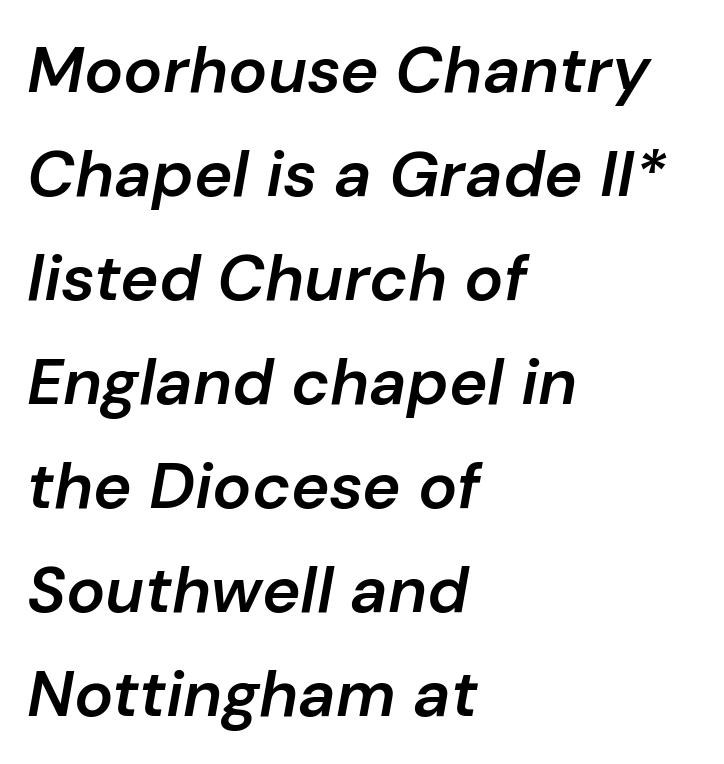
The image shows 65 px semibold type, italic (leaning right); set left-aligned, normal line spacing (1.6x), normal letter spacing, not underlined; low stroke contrast and a medium x-height.
